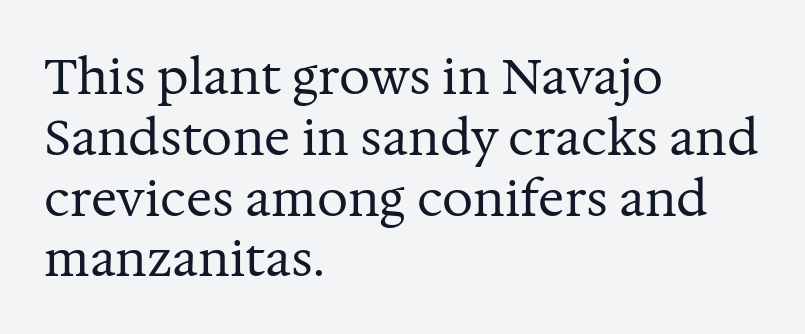
Glyph-to-glyph distance matches everyday printed text. Small tapered or slab feet sit at the stroke ends, so this counts as serif. The baseline area is clear. This sample uses an upright cut, with every glyph sitting square on the baseline. The letters advance in unequal steps, a hallmark of proportional type. Visually the block forms a straight wall on the left and a jagged coastline on the right.
